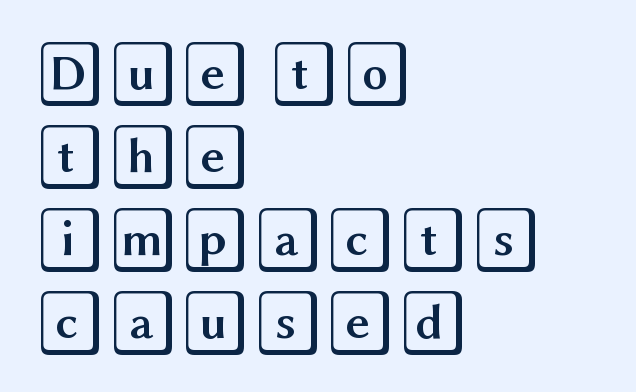
{"italic": "no", "width": "wide", "x_height": "large", "underline": "no", "align": "left", "line_spacing": "normal", "line_spacing_ratio": 1.26, "letter_spacing": "normal", "letter_spacing_em": 0.0, "glyph_px": 66}
